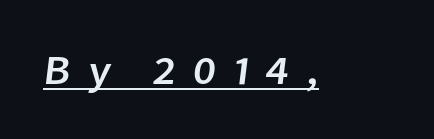
{"serif": "no", "width": "normal", "stroke_contrast": "low", "x_height": "medium", "monospaced": "no", "underline": "yes", "letter_spacing": "wide", "letter_spacing_em": 0.4, "glyph_px": 41}
